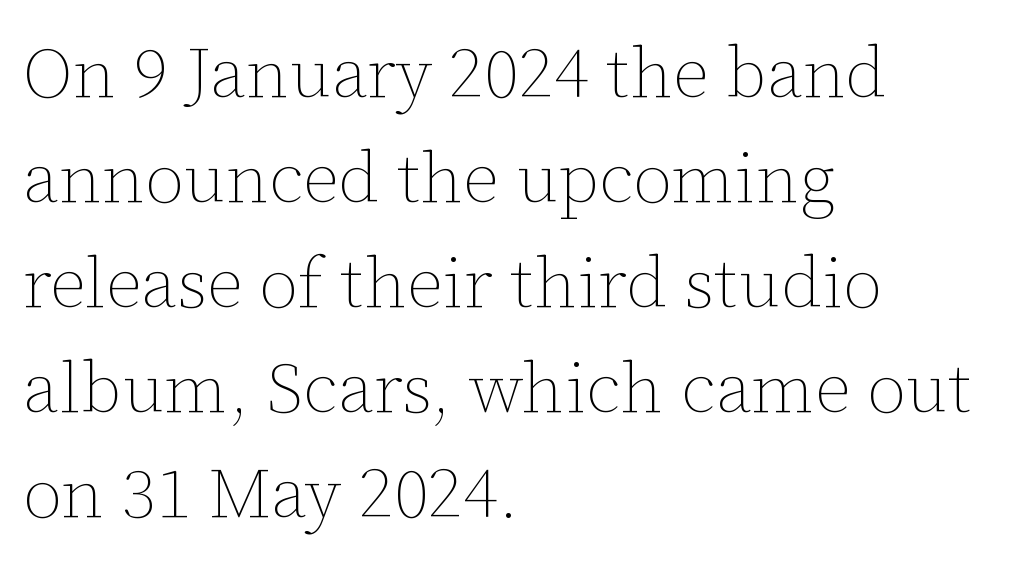
All the whitespace from short lines collects on the right. Check the space under the baseline: it is left empty. Caption: face not bold, strokes unweighted. Spacing verdict: proportional, widths tailored to each character. Tall strokes in this sample are plumb rather than angled. Is the letter spacing exaggerated? No — it looks like the ordinary default.
